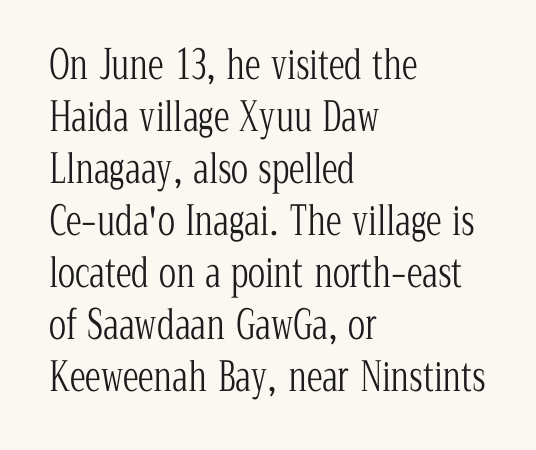
{"serif": "yes", "italic": "no", "bold": "no", "weight": "light", "width": "condensed", "stroke_contrast": "low", "x_height": "medium", "monospaced": "no", "underline": "no", "align": "left", "line_spacing": "normal", "line_spacing_ratio": 1.3, "letter_spacing": "normal", "letter_spacing_em": 0.0, "glyph_px": 40}
